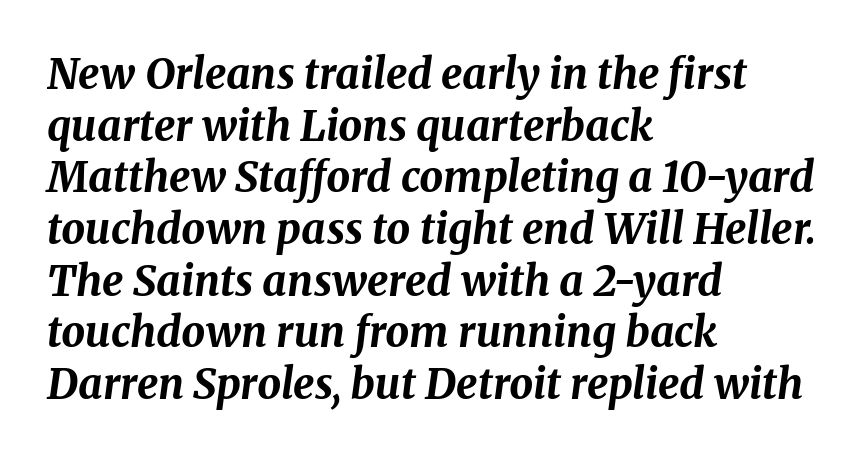
The image shows 42 px bold type, italic (leaning right); set left-aligned, line spacing 1.23x, normal letter spacing, not underlined; medium stroke contrast and a medium x-height.
